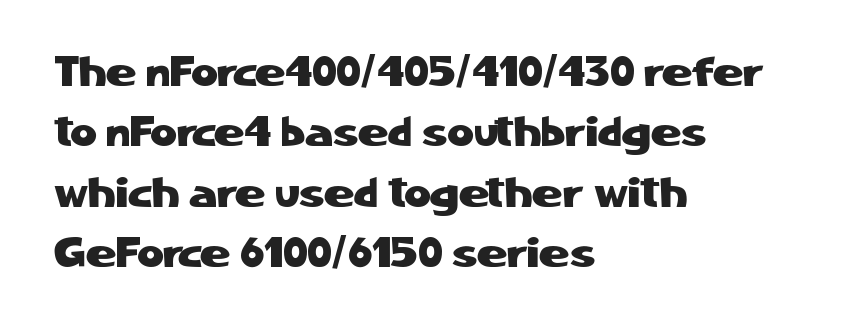
The image shows 41 px sans-serif type, upright; set left-aligned, normal line spacing (1.47x), normal letter spacing, not underlined; low stroke contrast and a medium x-height.
